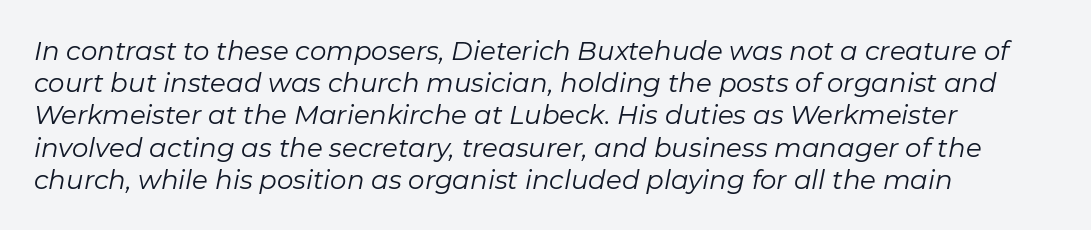
The image shows 26 px text type, italic (leaning right); set left-aligned, line spacing 1.24x, normal letter spacing, not underlined.
